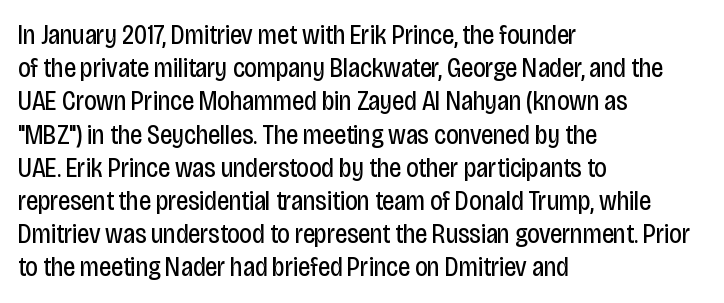
{"italic": "no", "bold": "no", "underline": "no", "align": "left", "line_spacing_ratio": 1.23, "letter_spacing": "normal", "letter_spacing_em": 0.0, "glyph_px": 27}
